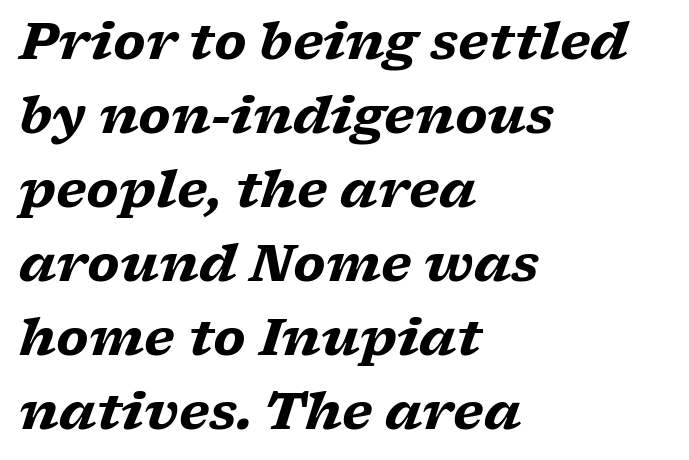
The image shows 51 px heavy, wide serif type, italic (leaning right); set left-aligned, normal line spacing (1.45x), normal letter spacing, not underlined; low stroke contrast and a medium x-height.
